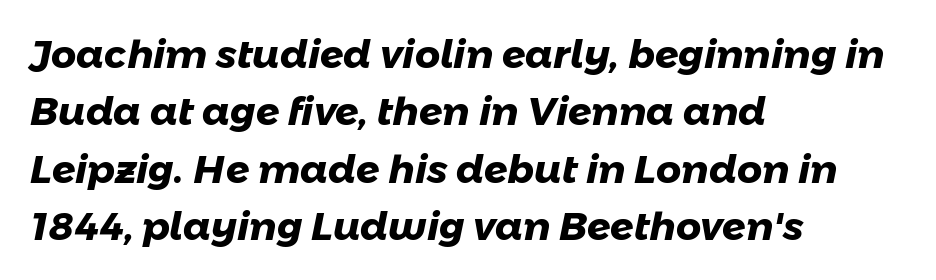
{"serif": "no", "bold": "yes", "weight": "heavy", "width": "normal", "stroke_contrast": "low", "x_height": "medium", "monospaced": "no", "underline": "no", "align": "left", "line_spacing": "normal", "line_spacing_ratio": 1.47, "letter_spacing": "normal", "letter_spacing_em": 0.0, "glyph_px": 39}
